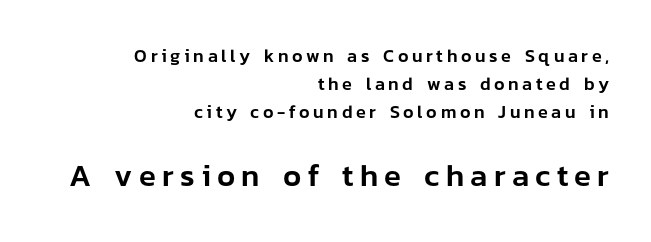
Q: Is the text italic (slanted)? A: No, it is upright.
Q: Is the typeface a serif or a sans-serif typeface? A: Sans-serif.
Q: Is the text underlined? A: No.
Q: How is the paragraph aligned? A: Right-aligned.
Q: Is the spacing between letters normal or unusually wide? A: Unusually wide.
Q: Is the spacing between lines tight, normal or loose? A: Normal.
Q: Which block of text is set in a larger size, the first (top) or the second (bottom)? A: The second (bottom) one.
Q: Width (condensed, normal, or wide)? A: Normal.
Q: Stroke contrast? A: Low.
Q: x-height? A: Medium.
Q: Monospaced? A: No.
